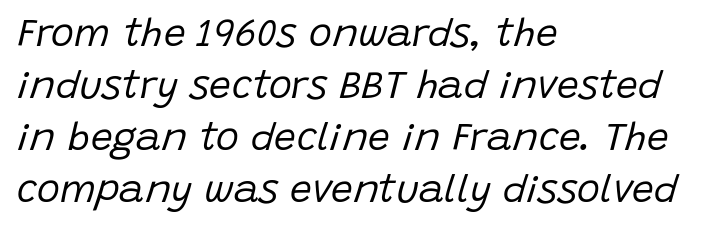
{"italic": "yes", "lean": "right", "slant_degrees": 15, "bold": "no", "weight": "regular", "width": "normal", "stroke_contrast": "low", "x_height": "large", "monospaced": "no", "underline": "no", "align": "left", "line_spacing": "normal", "line_spacing_ratio": 1.33, "letter_spacing": "normal", "letter_spacing_em": 0.0, "glyph_px": 39}
